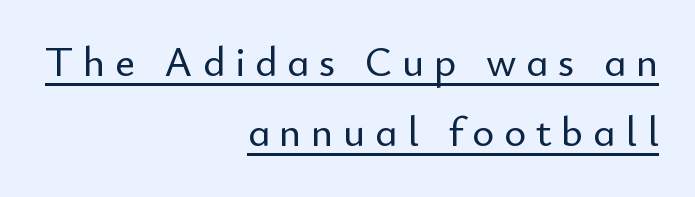
Q: Is the text italic (slanted)? A: No, it is upright.
Q: Is the typeface a serif or a sans-serif typeface? A: Sans-serif.
Q: Is the text underlined? A: Yes.
Q: How is the paragraph aligned? A: Right-aligned.
Q: Is the spacing between letters normal or unusually wide? A: Unusually wide.
Q: Is the spacing between lines tight, normal or loose? A: Normal.
Q: Width (condensed, normal, or wide)? A: Normal.
Q: Stroke contrast? A: Low.
Q: x-height? A: Small.
Q: Monospaced? A: No.
